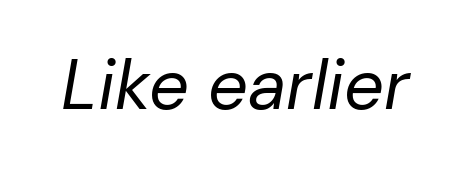
No letter is thick-stroked: the sample isn't bold. A typesetter would call this zero additional tracking. An italicized treatment has been applied to the whole sample. The face used here is proportionally spaced, like ordinary book or web type. The specimen omits any rule beneath the text block's lines.
